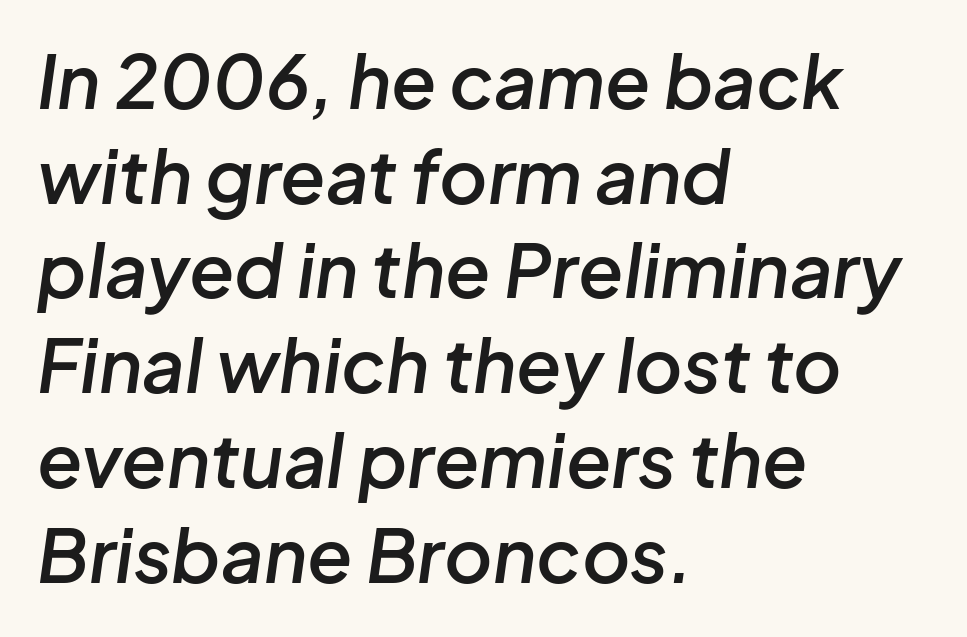
Does extra space separate the letters? No, they use regular spacing. Varying glyph widths throughout — classic text-font behaviour. Short and long lines alike share a common starting point at left. The block of text has a typical density, with ordinary space between rows.
